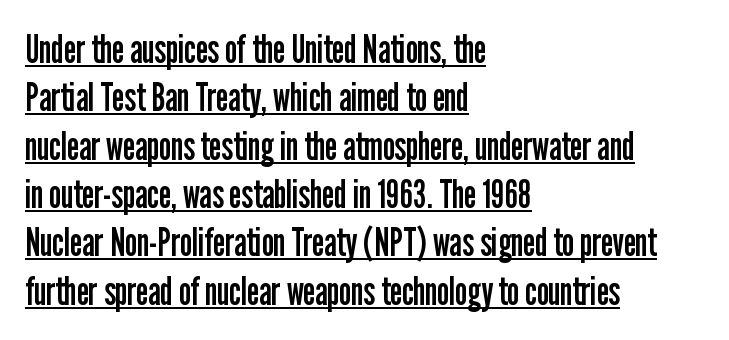
The image shows 39 px regular-weight, condensed sans-serif type, upright; set left-aligned, line spacing 1.24x, normal letter spacing, underlined; low stroke contrast and a medium x-height.
